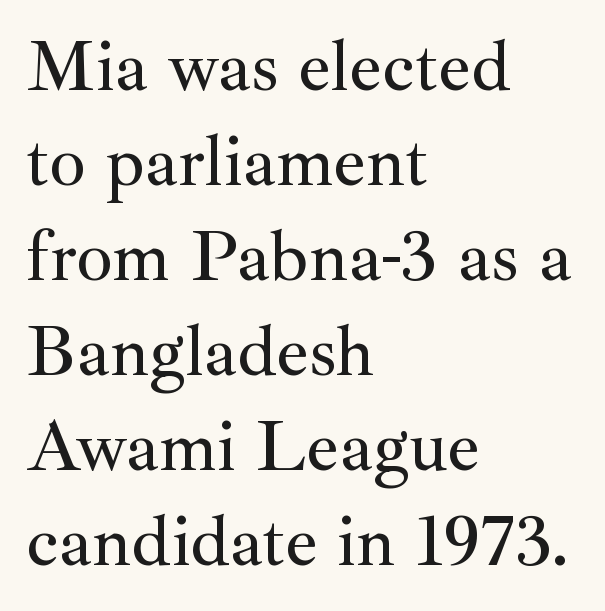
The face used here is proportionally spaced, like ordinary book or web type. The designer went with a serif here, giving each stem small feet. A clean baseline with only descenders dipping below it. Vertical spacing — default. The type is set solid horizontally, with unmodified tracking. Rendered with straight, roman letterforms.
